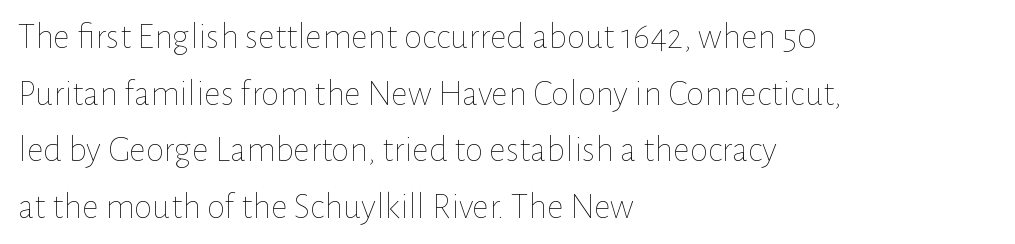
The image shows 37 px thin type, upright; set left-aligned, normal line spacing (1.53x), normal letter spacing, not underlined; low stroke contrast and a medium x-height.
